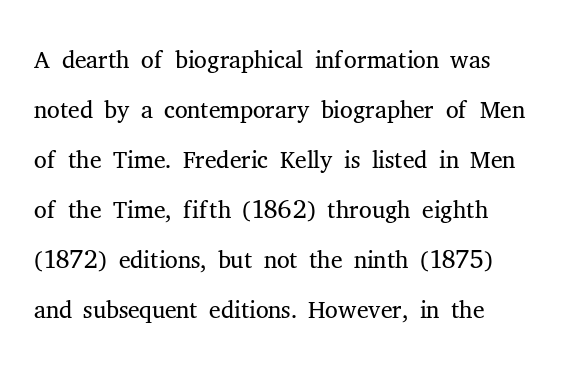
Q: Is the text bold? A: No.
Q: Is the text italic (slanted)? A: No, it is upright.
Q: Is the typeface a serif or a sans-serif typeface? A: Serif.
Q: Is the text underlined? A: No.
Q: How is the paragraph aligned? A: Left-aligned.
Q: Is the spacing between letters normal or unusually wide? A: Normal.
Q: Is the spacing between lines tight, normal or loose? A: Normal.
Q: Width (condensed, normal, or wide)? A: Normal.
Q: Stroke contrast? A: Medium.
Q: x-height? A: Medium.
Q: Monospaced? A: No.
